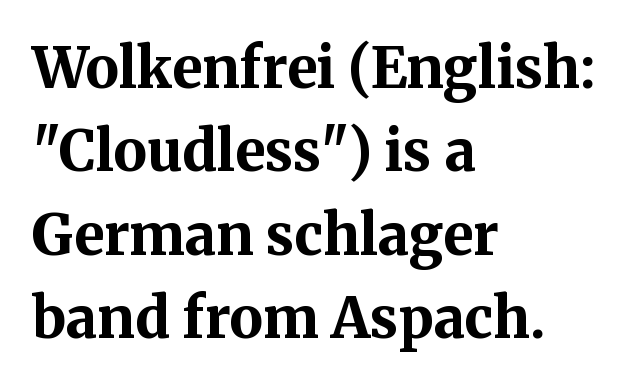
Q: Is the text bold? A: Yes.
Q: Is the text italic (slanted)? A: No, it is upright.
Q: Is the typeface a serif or a sans-serif typeface? A: Serif.
Q: Is the text underlined? A: No.
Q: How is the paragraph aligned? A: Left-aligned.
Q: Is the spacing between letters normal or unusually wide? A: Normal.
Q: Is the spacing between lines tight, normal or loose? A: Normal.
Q: Width (condensed, normal, or wide)? A: Normal.
Q: Stroke contrast? A: Medium.
Q: x-height? A: Medium.
Q: Monospaced? A: No.
